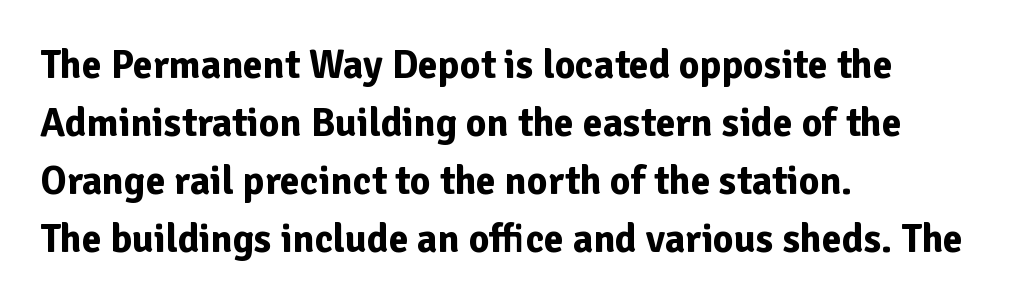
{"serif": "no", "italic": "no", "bold": "yes", "weight": "bold", "width": "normal", "stroke_contrast": "low", "x_height": "medium", "monospaced": "no", "underline": "no", "align": "left", "line_spacing": "normal", "line_spacing_ratio": 1.45, "letter_spacing": "normal", "letter_spacing_em": 0.0, "glyph_px": 40}
